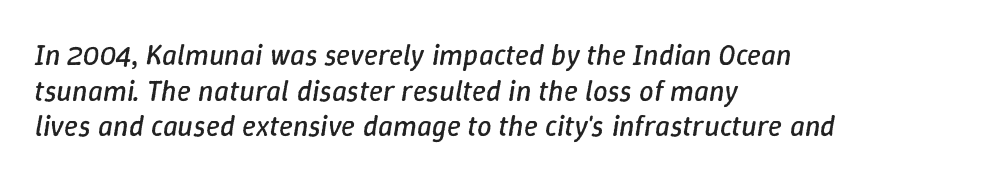
The image shows 29 px regular-weight type, italic (leaning right); set left-aligned, line spacing 1.23x, normal letter spacing, not underlined; low stroke contrast and a medium x-height.
